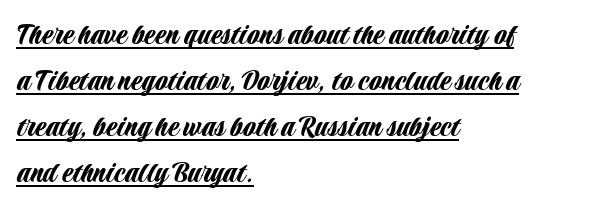
The image shows 32 px condensed sans-serif type; set left-aligned, normal line spacing (1.44x), normal letter spacing, underlined; low stroke contrast and a large x-height.
